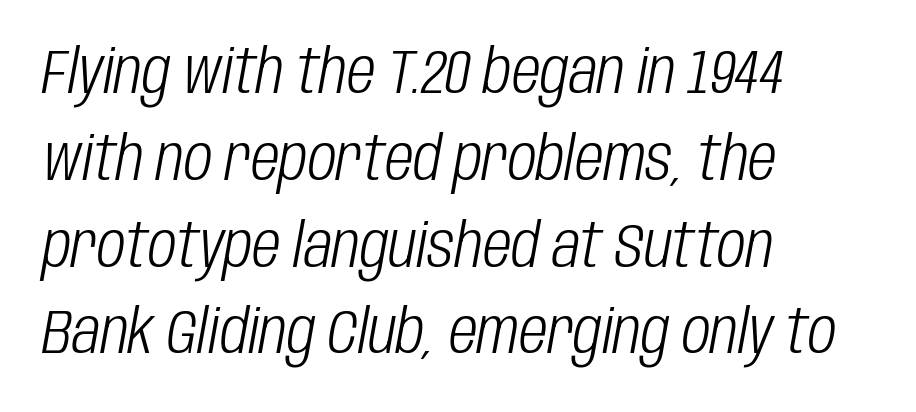
Does the copy run flush right? No — it runs flush left. These lines are rendered in a variable-pitch font. Honestly, there is no underline to notice here at all. Regular leading. This is oblique type, the kind used for emphasis or titles. The cut favours lightness, reaching ordinary text weight at its darkest.
